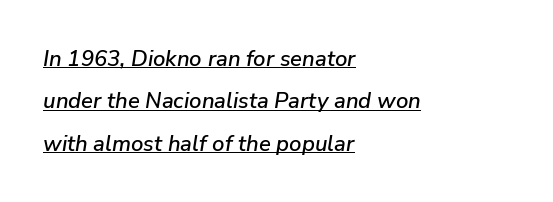
{"italic": "yes", "lean": "right", "slant_degrees": 9, "underline": "yes", "align": "left", "line_spacing": "loose", "line_spacing_ratio": 1.93, "letter_spacing": "normal", "letter_spacing_em": 0.0, "glyph_px": 22}
